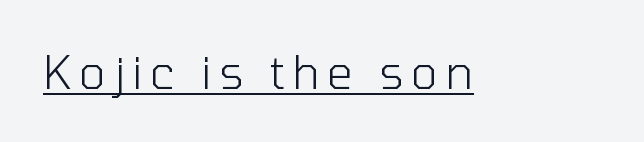
{"serif": "no", "italic": "no", "bold": "no", "weight": "light", "width": "normal", "stroke_contrast": "low", "x_height": "medium", "monospaced": "no", "underline": "yes", "glyph_px": 46}
